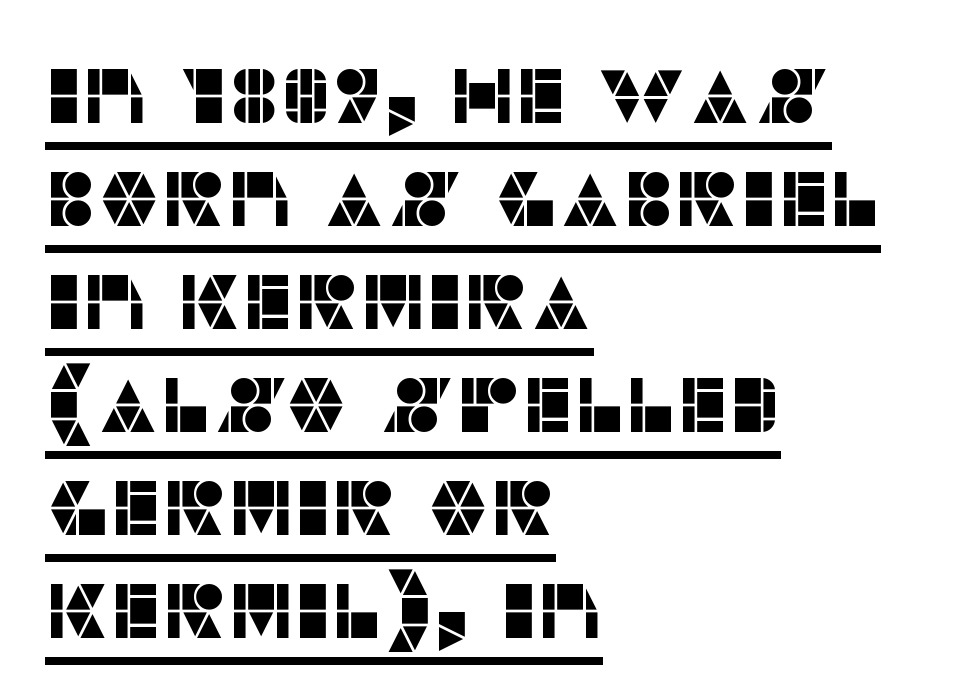
Q: Is the text italic (slanted)? A: No, it is upright.
Q: Is the typeface a serif or a sans-serif typeface? A: Sans-serif.
Q: Is the text underlined? A: Yes.
Q: How is the paragraph aligned? A: Left-aligned.
Q: Is the spacing between letters normal or unusually wide? A: Normal.
Q: Is the spacing between lines tight, normal or loose? A: Normal.
Q: Width (condensed, normal, or wide)? A: Normal.
Q: Stroke contrast? A: Low.
Q: x-height? A: Large.
Q: Monospaced? A: No.
